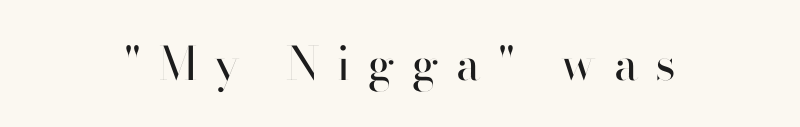
Q: Is the text bold? A: No.
Q: Is the text italic (slanted)? A: No, it is upright.
Q: Is the typeface a serif or a sans-serif typeface? A: Sans-serif.
Q: Is the text underlined? A: No.
Q: How is the paragraph aligned? A: Centered.
Q: Is the spacing between letters normal or unusually wide? A: Unusually wide.
Q: Width (condensed, normal, or wide)? A: Normal.
Q: Stroke contrast? A: High.
Q: x-height? A: Small.
Q: Monospaced? A: No.
